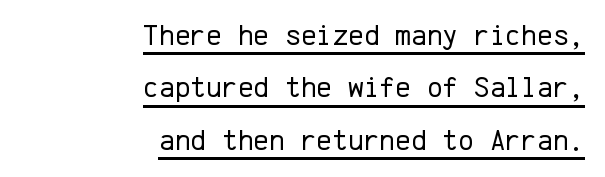
The image shows 30 px regular-weight sans-serif type, upright, monospaced; set right-aligned, line spacing 1.75x, normal letter spacing, underlined; low stroke contrast and a medium x-height.
